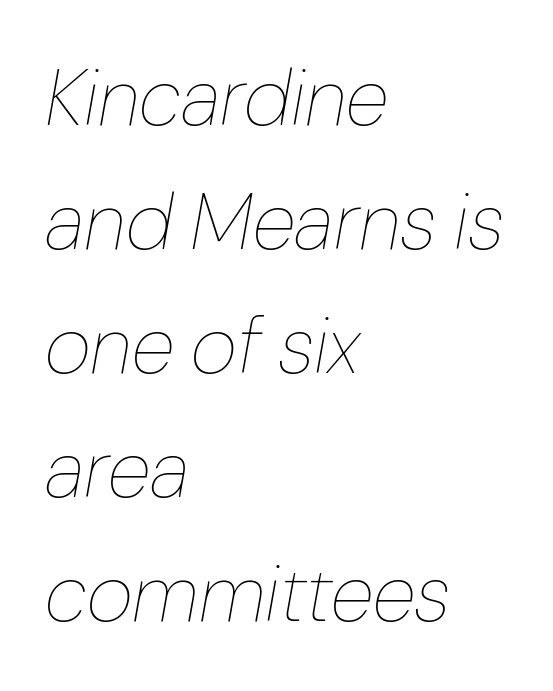
Q: Is the text bold? A: No.
Q: Is the text italic (slanted)? A: Yes, it leans right by about 10 degrees.
Q: Is the text underlined? A: No.
Q: How is the paragraph aligned? A: Left-aligned.
Q: Is the spacing between letters normal or unusually wide? A: Normal.
Q: Is the spacing between lines tight, normal or loose? A: Normal.
Q: Width (condensed, normal, or wide)? A: Normal.
Q: Stroke contrast? A: Low.
Q: x-height? A: Medium.
Q: Monospaced? A: No.
